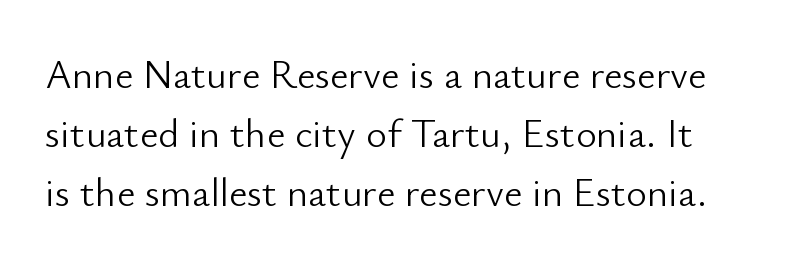
Q: Is the text bold? A: No.
Q: Is the text italic (slanted)? A: No, it is upright.
Q: Is the typeface a serif or a sans-serif typeface? A: Sans-serif.
Q: Is the text underlined? A: No.
Q: Is the spacing between letters normal or unusually wide? A: Normal.
Q: Is the spacing between lines tight, normal or loose? A: Normal.
Q: Width (condensed, normal, or wide)? A: Normal.
Q: Stroke contrast? A: Low.
Q: x-height? A: Small.
Q: Monospaced? A: No.
